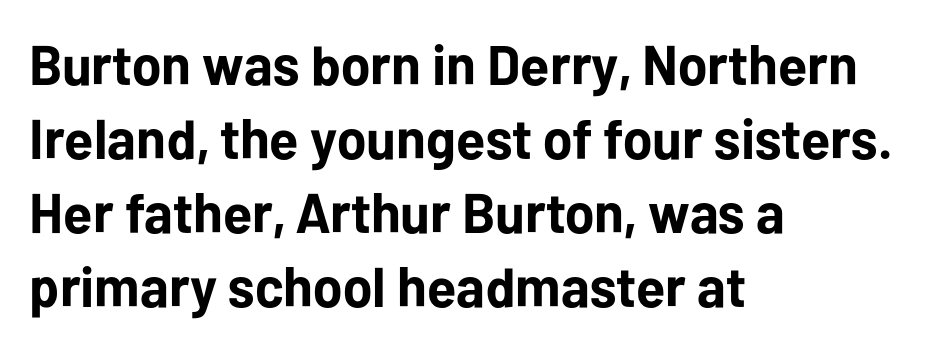
{"serif": "no", "italic": "no", "bold": "yes", "weight": "bold", "width": "normal", "stroke_contrast": "low", "x_height": "medium", "monospaced": "no", "underline": "no", "align": "left", "line_spacing": "normal", "line_spacing_ratio": 1.32, "letter_spacing": "normal", "letter_spacing_em": 0.0, "glyph_px": 56}
